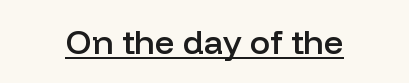
Is this a fixed-width face? No — the glyphs have proportional, varying widths. Nope, not italic — everything's standing straight. The passage shown is underscored from start to finish. Does the weight exceed regular? Yes, but only to semibold. Look at the bottom of the vertical strokes: they stop flat, with no serifs. The gaps between neighbouring characters are ordinary and unremarkable.
